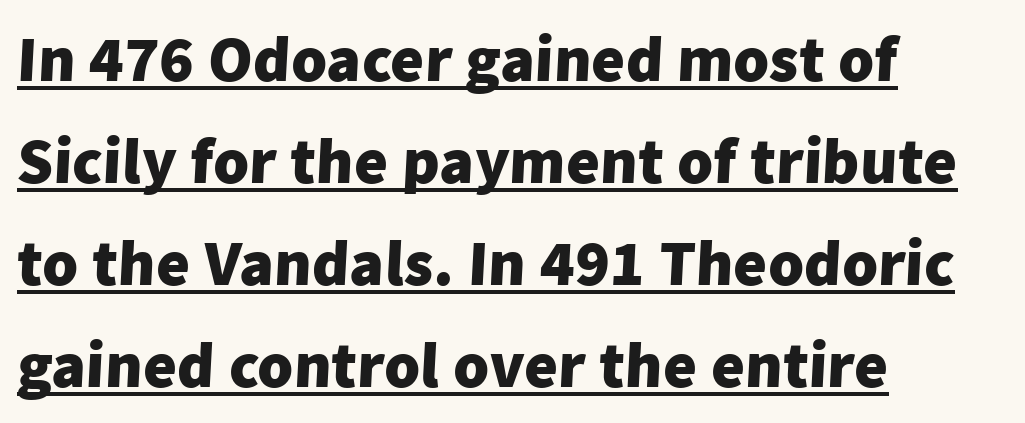
A rule runs beneath these lines of type. Typeset ragged right — the left edge is the straight one. Whoever set this chose a conventional vertical rhythm. Looks like regular typesetting: each glyph gets only the width it needs. Caption: standard tracking, unaltered.
